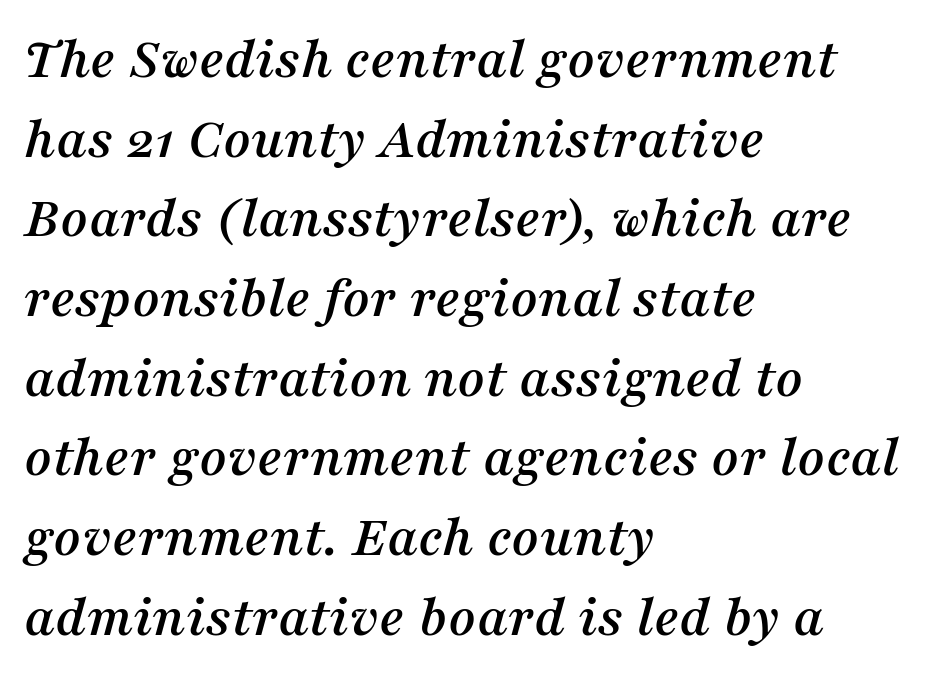
{"serif": "yes", "italic": "yes", "lean": "right", "slant_degrees": 16, "width": "normal", "stroke_contrast": "medium", "x_height": "medium", "monospaced": "no", "underline": "no", "align": "left", "line_spacing": "normal", "line_spacing_ratio": 1.35, "letter_spacing": "normal", "letter_spacing_em": 0.0, "glyph_px": 59}
